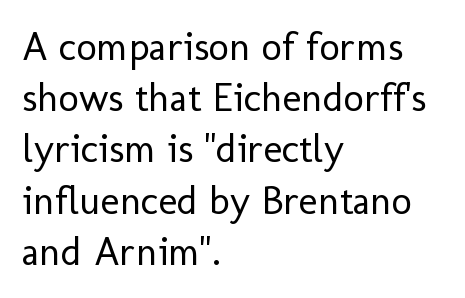
{"serif": "no", "italic": "no", "bold": "no", "weight": "regular", "width": "normal", "stroke_contrast": "low", "x_height": "medium", "monospaced": "no", "underline": "no", "align": "left", "line_spacing": "normal", "line_spacing_ratio": 1.28, "letter_spacing": "normal", "letter_spacing_em": 0.0, "glyph_px": 40}
